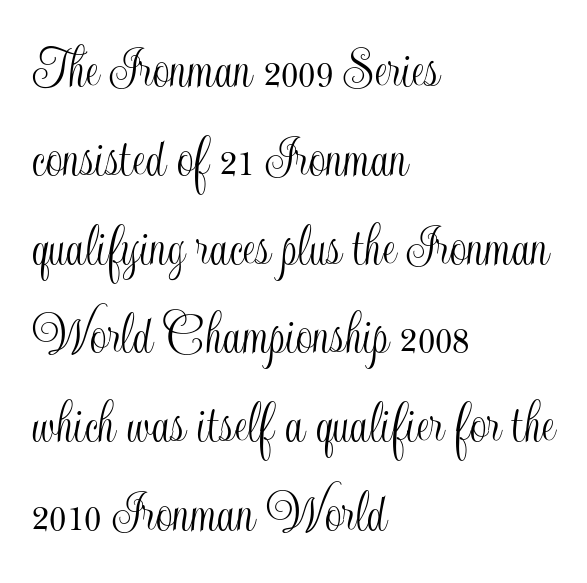
Line beginnings align vertically; line endings do not. Horizontal bands of white between lines are of average thickness. Lines of text with bare space underneath. Here the glyphs are tracked normally, forming tight word shapes. You could not count columns in this text — the font is proportionally spaced.
